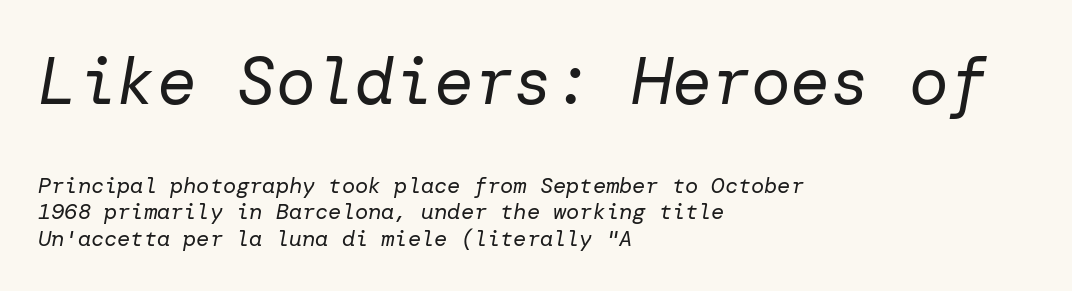
Q: Is the text bold? A: No.
Q: Is the text italic (slanted)? A: Yes, it leans right by about 10 degrees.
Q: Is the text underlined? A: No.
Q: How is the paragraph aligned? A: Left-aligned.
Q: Is the spacing between letters normal or unusually wide? A: Normal.
Q: Which block of text is set in a larger size, the first (top) or the second (bottom)? A: The first (top) one.
Q: Width (condensed, normal, or wide)? A: Normal.
Q: Stroke contrast? A: Low.
Q: x-height? A: Medium.
